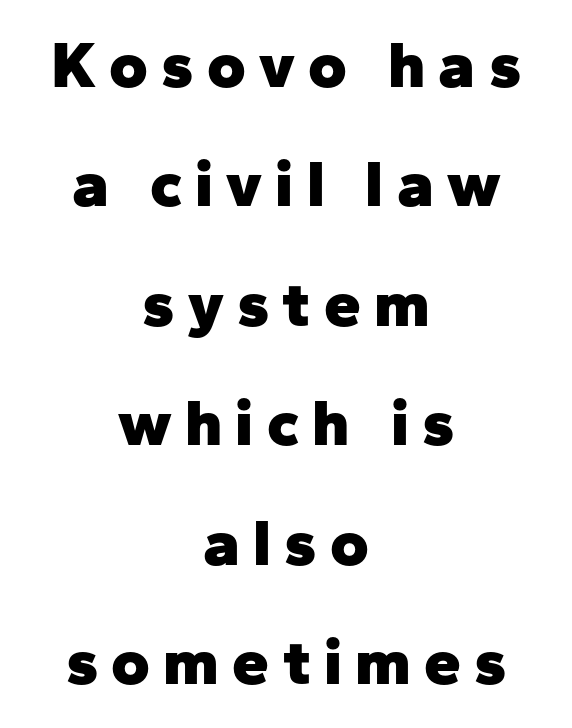
{"serif": "no", "italic": "no", "bold": "yes", "weight": "heavy", "width": "normal", "stroke_contrast": "low", "x_height": "medium", "monospaced": "no", "underline": "no", "align": "center", "line_spacing_ratio": 1.81, "letter_spacing": "wide", "letter_spacing_em": 0.2, "glyph_px": 66}
